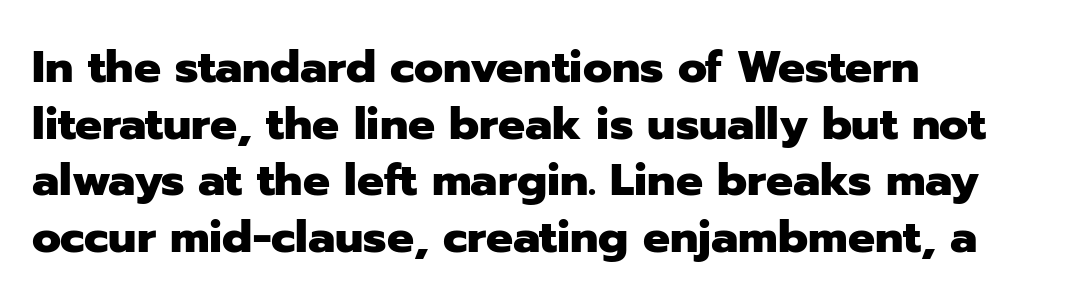
The image shows 45 px heavy sans-serif type, upright; set left-aligned, normal line spacing (1.26x), normal letter spacing, not underlined; low stroke contrast and a medium x-height.
